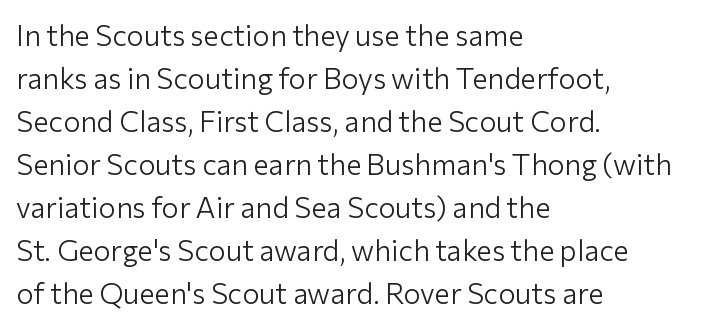
The image shows 29 px light sans-serif type, upright; set left-aligned, normal line spacing (1.48x), normal letter spacing, not underlined; low stroke contrast and a medium x-height.
